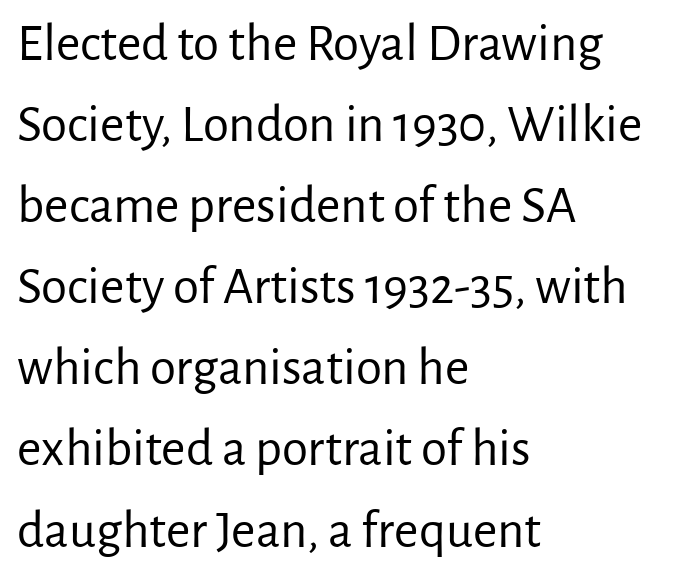
Q: Is the text bold? A: No.
Q: Is the text italic (slanted)? A: No, it is upright.
Q: Is the typeface a serif or a sans-serif typeface? A: Sans-serif.
Q: Is the text underlined? A: No.
Q: How is the paragraph aligned? A: Left-aligned.
Q: Is the spacing between letters normal or unusually wide? A: Normal.
Q: Is the spacing between lines tight, normal or loose? A: Normal.
Q: Width (condensed, normal, or wide)? A: Normal.
Q: Stroke contrast? A: Low.
Q: x-height? A: Medium.
Q: Monospaced? A: No.
